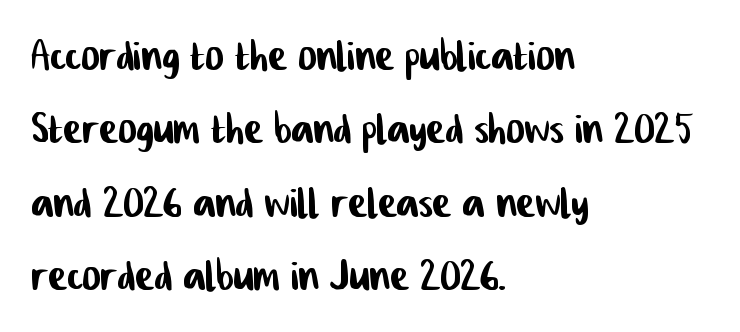
Leftover space on each line is placed entirely after the last word. The passage shown is typeset with a sans-serif family. Do the characters align in a grid? No, the font is proportional. Clear beneath every line of the passage. Words appear dense and cohesive because spacing is normal.
